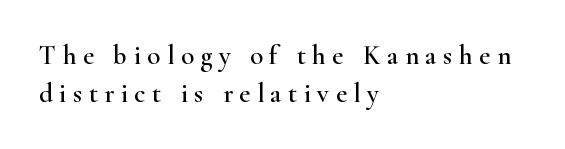
The image shows 27 px text type, upright; set left-aligned, normal line spacing (1.4x), unusually wide letter spacing (+0.24 em), not underlined.
